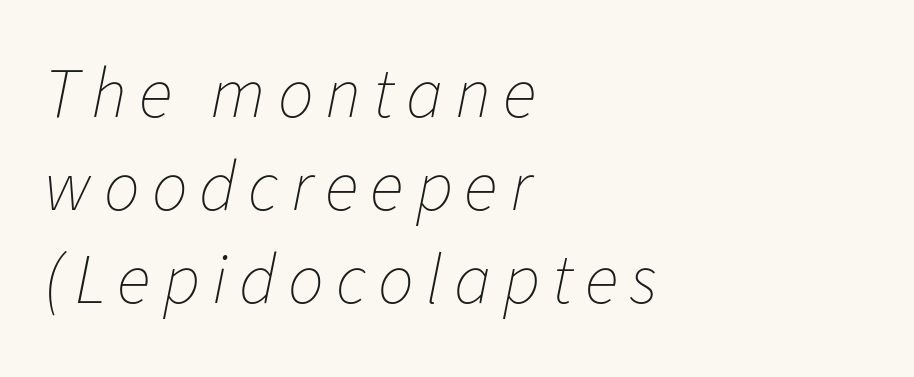
Q: Is the text bold? A: No.
Q: Is the text italic (slanted)? A: Yes, it leans right by about 11 degrees.
Q: Is the text underlined? A: No.
Q: How is the paragraph aligned? A: Left-aligned.
Q: Is the spacing between lines tight, normal or loose? A: Normal.
Q: Width (condensed, normal, or wide)? A: Normal.
Q: Stroke contrast? A: Low.
Q: x-height? A: Medium.
Q: Monospaced? A: No.
